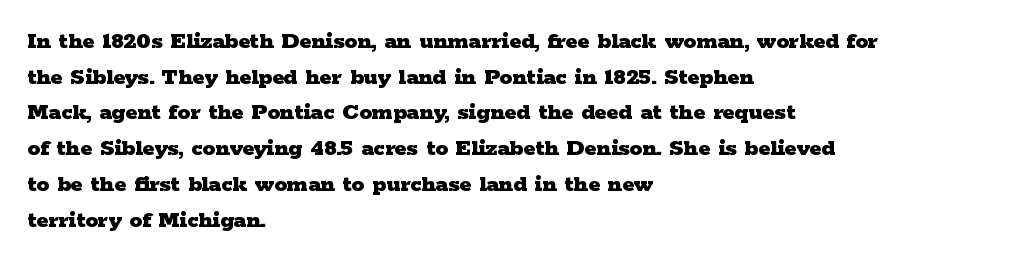
Q: Is the text bold? A: Yes.
Q: Is the text italic (slanted)? A: No, it is upright.
Q: Is the text underlined? A: No.
Q: How is the paragraph aligned? A: Left-aligned.
Q: Is the spacing between letters normal or unusually wide? A: Normal.
Q: Is the spacing between lines tight, normal or loose? A: Normal.
